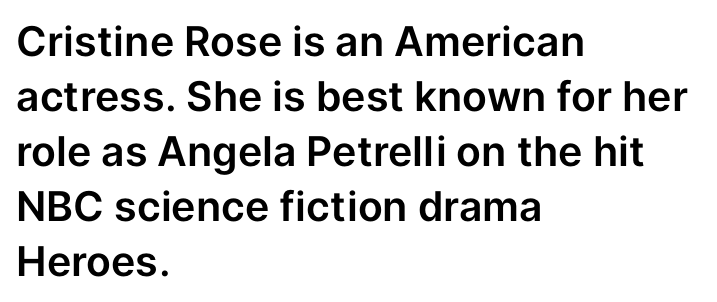
Alignment: flush left. The letters sit at their default tracking, neither squeezed nor spread. This sample keeps an unexceptional amount of space between lines. The axis of the letterforms is exactly vertical.
